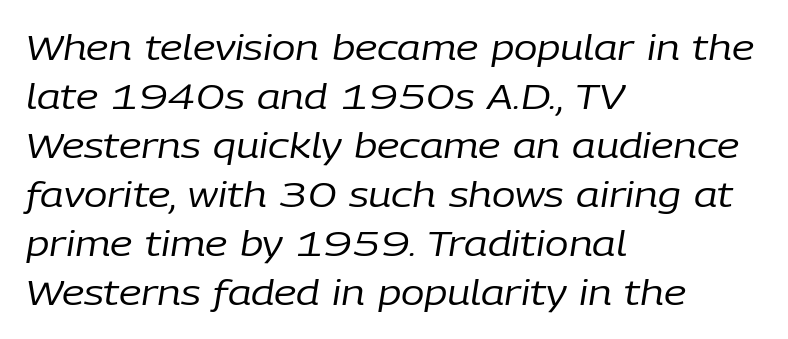
Q: Is the text bold? A: No.
Q: Is the text italic (slanted)? A: Yes, it leans right by about 9 degrees.
Q: Is the text underlined? A: No.
Q: How is the paragraph aligned? A: Left-aligned.
Q: Is the spacing between letters normal or unusually wide? A: Normal.
Q: Is the spacing between lines tight, normal or loose? A: Normal.
Q: Width (condensed, normal, or wide)? A: Normal.
Q: Stroke contrast? A: Low.
Q: x-height? A: Medium.
Q: Monospaced? A: No.
